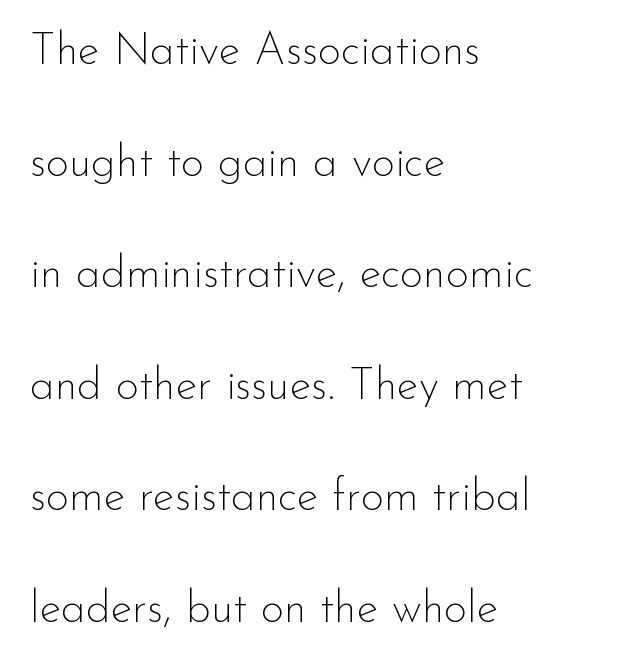
Nope, not italic — everything's standing straight. This rendering uses left alignment, leaving the right contour irregular. Descenders hang freely into open space. The characters are drawn with everyday or finer stroke widths. Each letter's strokes conclude bluntly, with no projecting serifs.
